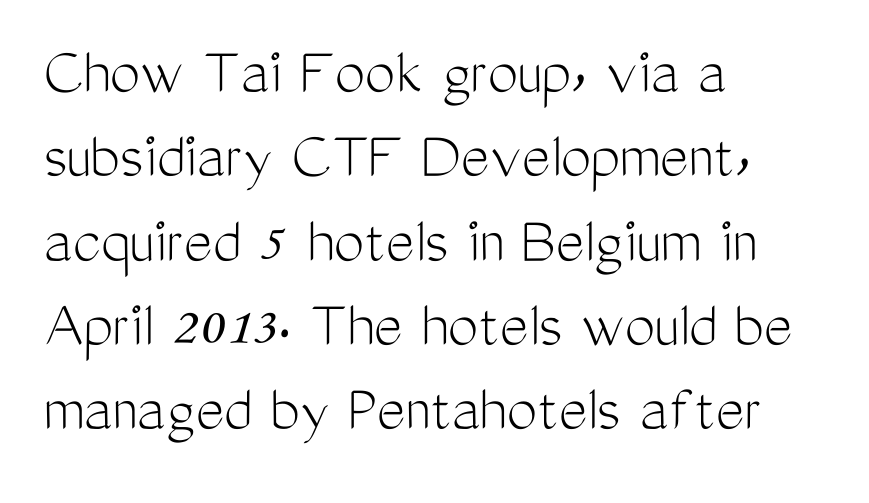
Students, note that the glyphs here touch the page at normal intervals. Stroke thickness stays within the range of a standard reading face or lighter. I'd call this a sans setting — the letters go barefoot. The lettering stays uniformly vertical, giving the passage a roman look. The face used here is proportionally spaced, like ordinary book or web type. Horizontal alignment here is leftward, the default for most running prose.
